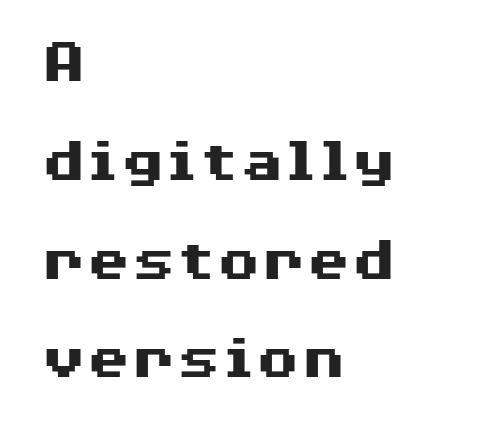
The image shows 65 px heavy, wide sans-serif type, upright; set left-aligned, normal line spacing (1.52x), normal letter spacing, not underlined; medium stroke contrast and a medium x-height.
